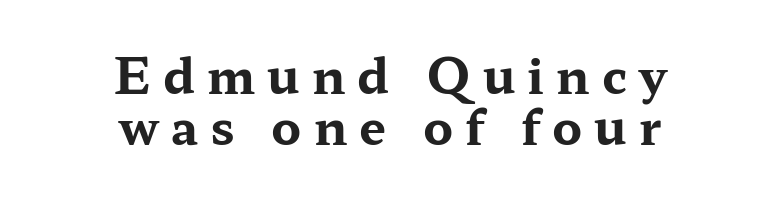
Q: Is the text bold? A: Yes.
Q: Is the text italic (slanted)? A: No, it is upright.
Q: Is the typeface a serif or a sans-serif typeface? A: Serif.
Q: Is the text underlined? A: No.
Q: How is the paragraph aligned? A: Centered.
Q: Is the spacing between letters normal or unusually wide? A: Unusually wide.
Q: Is the spacing between lines tight, normal or loose? A: Tight.
Q: Width (condensed, normal, or wide)? A: Wide.
Q: Stroke contrast? A: Medium.
Q: x-height? A: Medium.
Q: Monospaced? A: No.
